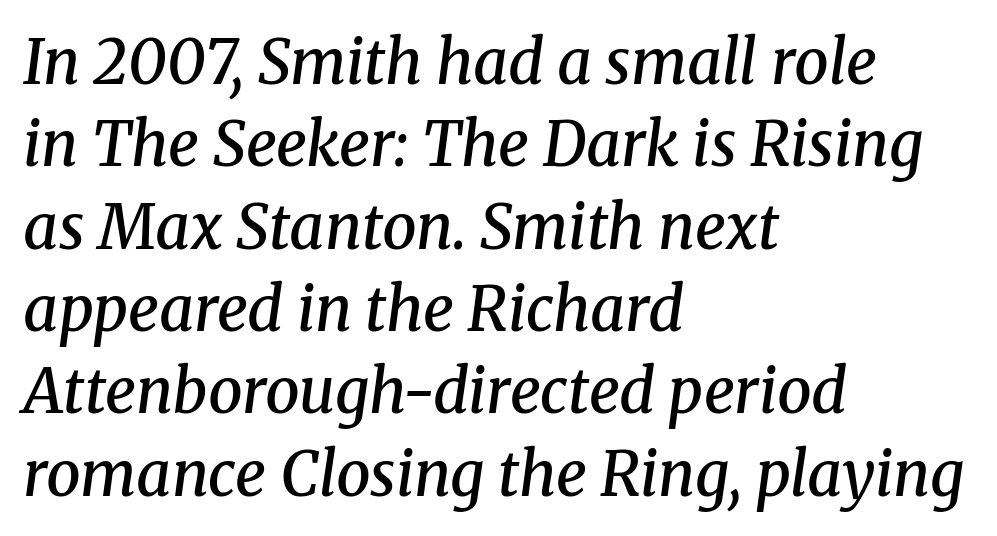
The image shows 61 px semibold serif type, italic (leaning right); set left-aligned, normal line spacing (1.35x), normal letter spacing, not underlined; medium stroke contrast and a medium x-height.
